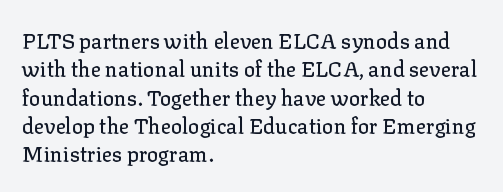
Posture: upright roman. The foot of each line stays bare and open. The passage shown stacks its lines at a standard gap. Alignment: flush left. The horizontal fit of the characters is conventional and even.
